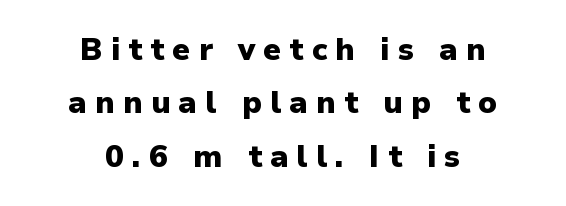
Character widths vary here, with narrow letters taking less room than wide ones. Does the type have serifs? No, each stem ends abruptly. Ordinary non-slanted type is in use. Every letter is thick-stroked: bold, no question. Horizontal alignment here is central, giving a formal, balanced look.
